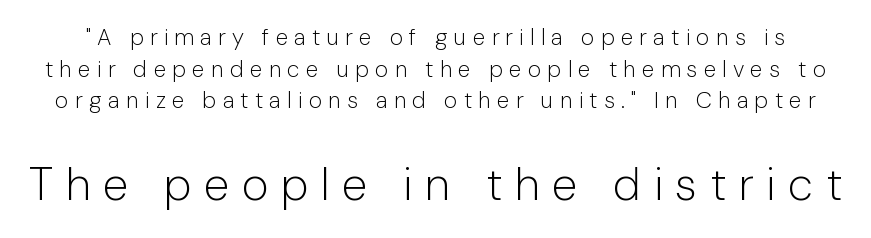
Each word looks stretched out because of the extra space between its letters. Is this a sans? Yes — the strokes have no serifs. Varying glyph widths throughout — classic text-font behaviour. A typesetter would call this leading conventional body-copy spacing.
